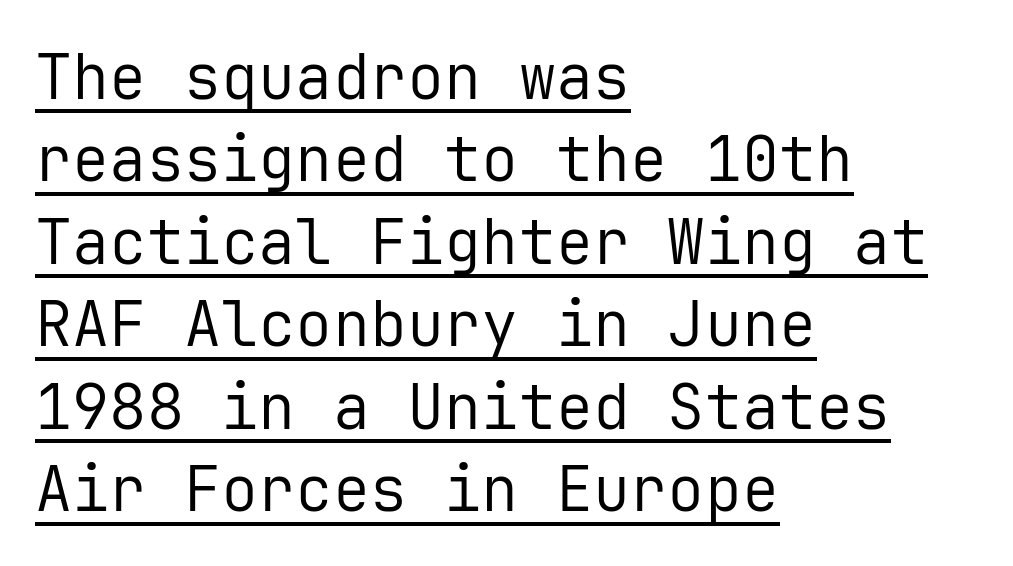
The image shows 62 px regular-weight sans-serif type, upright, monospaced; set left-aligned, normal line spacing (1.33x), normal letter spacing, underlined; low stroke contrast and a medium x-height.
